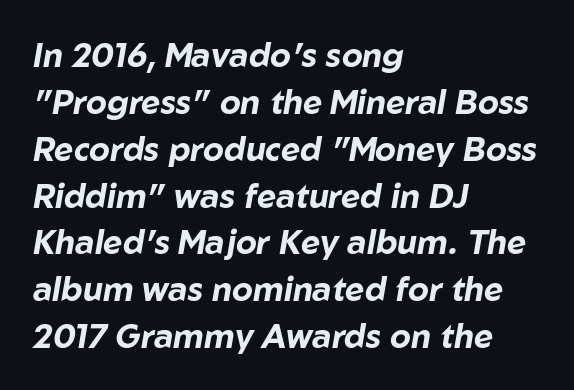
The image shows 33 px bold type, italic (leaning right); set left-aligned, normal line spacing (1.42x), normal letter spacing, not underlined; low stroke contrast and a medium x-height.
